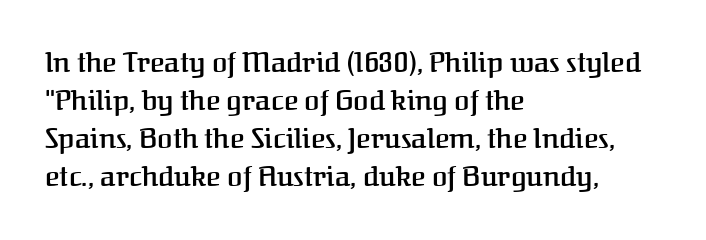
{"serif": "yes", "italic": "no", "bold": "semi", "weight": "semibold", "width": "normal", "stroke_contrast": "medium", "x_height": "medium", "monospaced": "no", "underline": "no", "align": "left", "line_spacing": "normal", "line_spacing_ratio": 1.36, "letter_spacing": "normal", "letter_spacing_em": 0.0, "glyph_px": 28}
